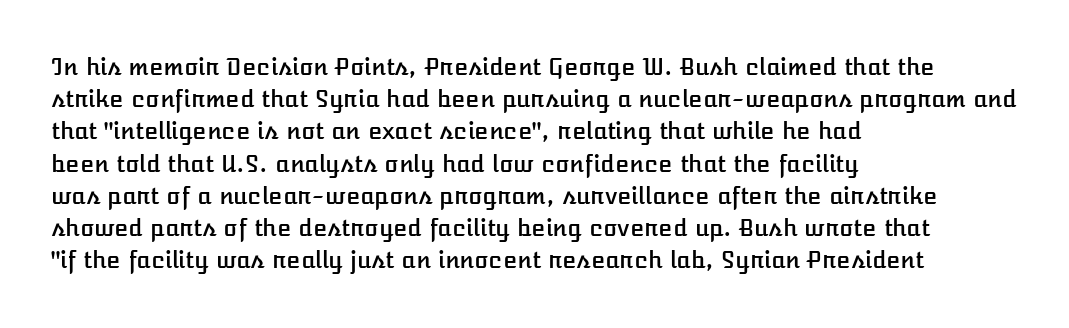
Q: Is the text italic (slanted)? A: No, it is upright.
Q: Is the text underlined? A: No.
Q: How is the paragraph aligned? A: Left-aligned.
Q: Is the spacing between letters normal or unusually wide? A: Normal.
Q: Is the spacing between lines tight, normal or loose? A: Normal.
